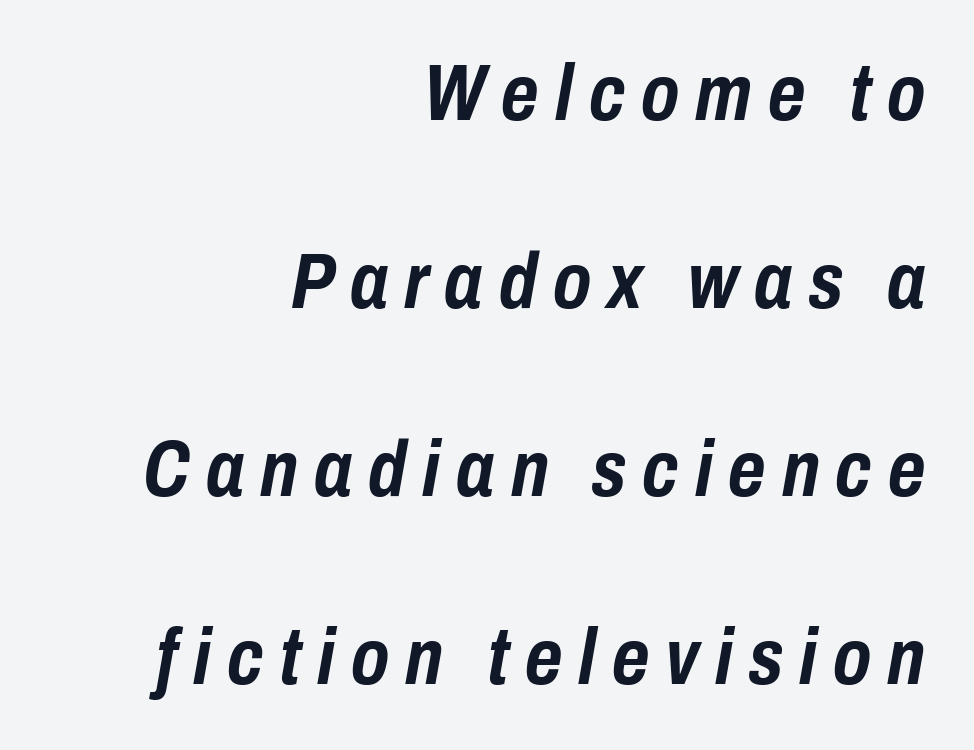
The image shows 80 px semibold, condensed type, italic (leaning right); set right-aligned, loose line spacing (2.35x), unusually wide letter spacing (+0.2 em), not underlined; low stroke contrast and a medium x-height.
